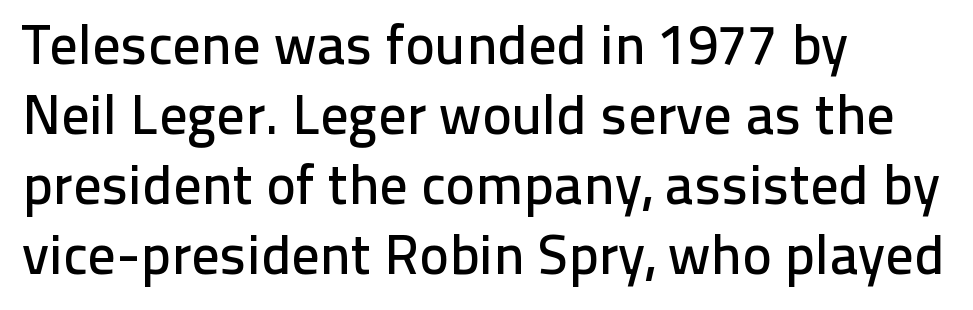
Q: Is the text italic (slanted)? A: No, it is upright.
Q: Is the typeface a serif or a sans-serif typeface? A: Sans-serif.
Q: Is the text underlined? A: No.
Q: How is the paragraph aligned? A: Left-aligned.
Q: Is the spacing between letters normal or unusually wide? A: Normal.
Q: Is the spacing between lines tight, normal or loose? A: Normal.
Q: Width (condensed, normal, or wide)? A: Normal.
Q: Stroke contrast? A: Low.
Q: x-height? A: Medium.
Q: Monospaced? A: No.
